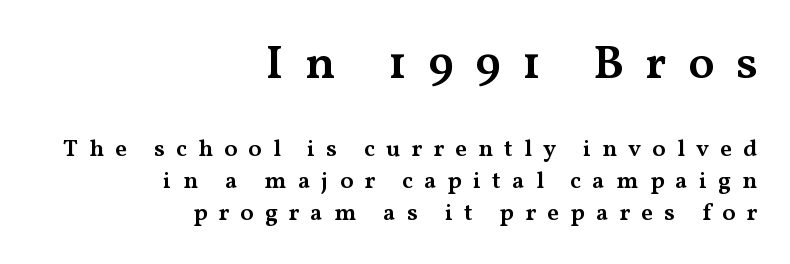
{"serif": "yes", "italic": "no", "bold": "semi", "weight": "semibold", "width": "wide", "stroke_contrast": "medium", "x_height": "medium", "monospaced": "no", "underline": "no", "align": "right", "line_spacing": "normal", "line_spacing_ratio": 1.33, "letter_spacing": "wide", "letter_spacing_em": 0.46, "larger_block": "first", "size_ratio": 1.96, "glyph_px": 47}
